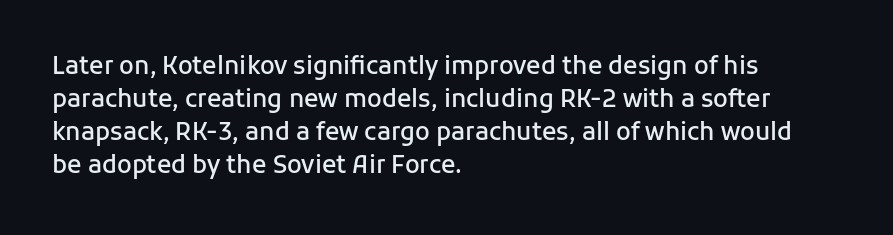
The image shows 24 px text type, upright; set left-aligned, normal line spacing (1.37x), normal letter spacing, not underlined.
